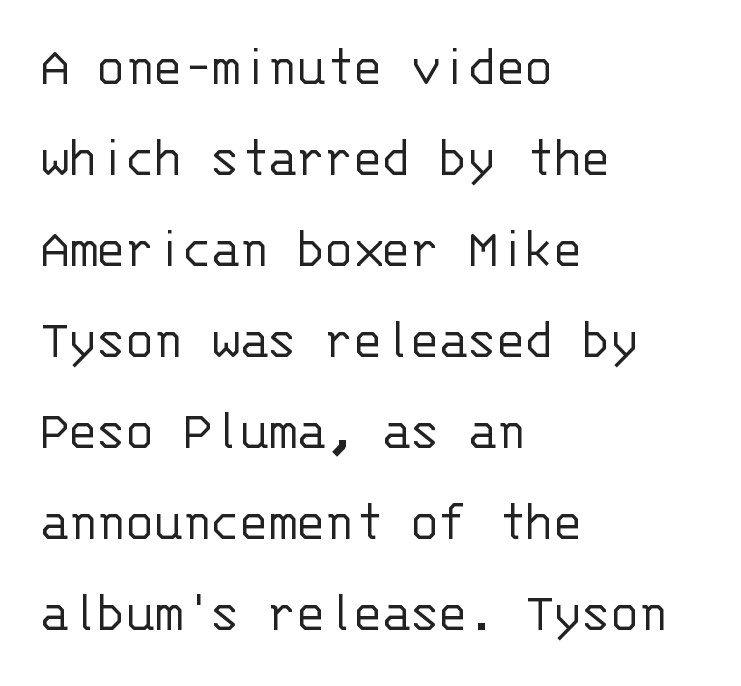
The image shows 58 px light sans-serif type, upright, monospaced; set left-aligned, normal line spacing (1.57x), normal letter spacing, not underlined; low stroke contrast and a large x-height.
